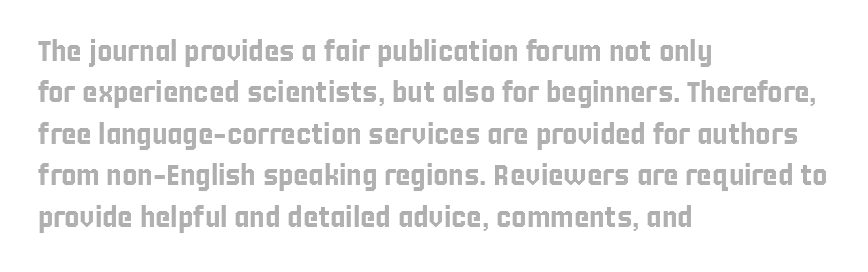
The image shows 29 px condensed type, upright; set left-aligned, normal line spacing (1.43x), normal letter spacing, not underlined; a large x-height.
